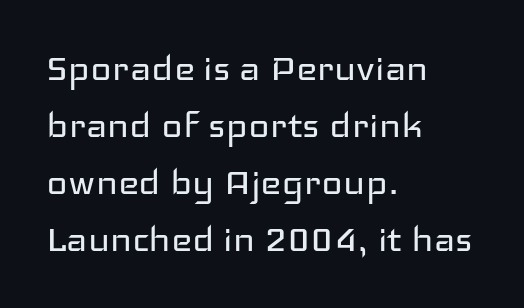
This sample has the flowing, uneven cadence of proportional lettering. Glyph-to-glyph distance matches everyday printed text. Posture: vertical. The weight would be labelled regular, book, light, or lighter still.
